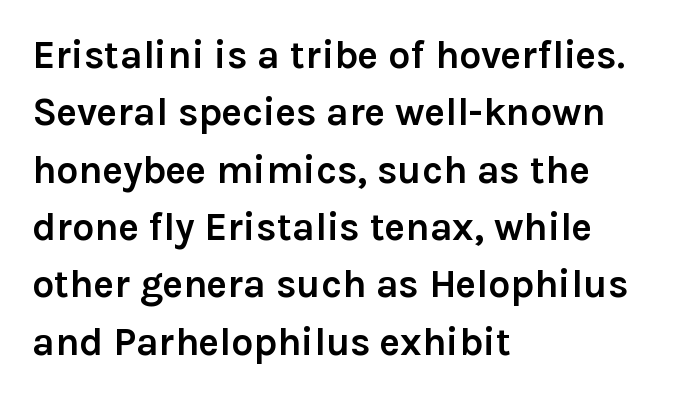
The image shows 39 px semibold sans-serif type, upright; set left-aligned, normal line spacing (1.47x), normal letter spacing, not underlined; a medium x-height.
